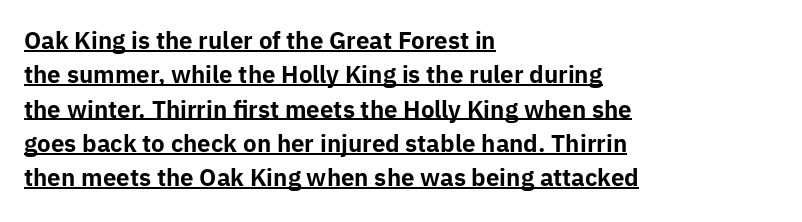
This sample keeps an unexceptional amount of space between lines. Tracking here is standard; glyphs follow each other at the usual distance. Rendered with straight, roman letterforms. These characters rest on top of a visible drawn line. As a designer I'd log this as weight 700, bold.
